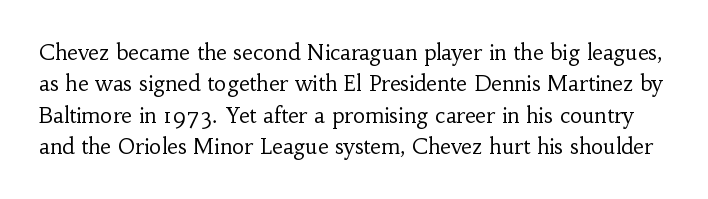
The image shows 21 px text type, upright; set normal line spacing (1.49x), normal letter spacing, not underlined.
